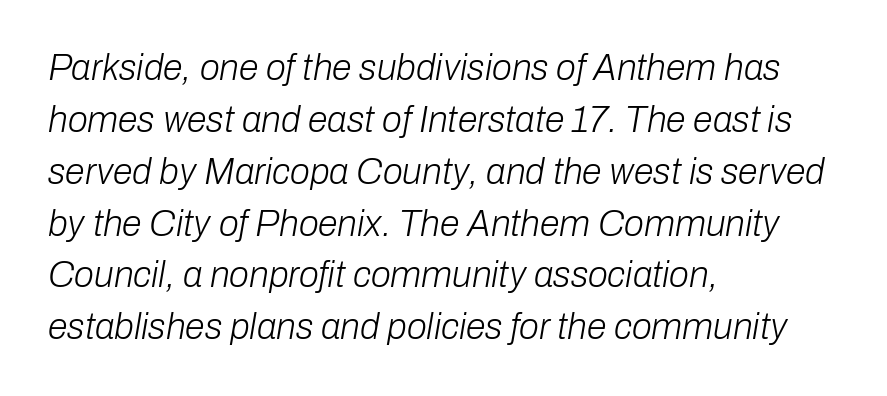
The image shows 36 px light type, italic (leaning right); set left-aligned, normal line spacing (1.44x), normal letter spacing, not underlined; low stroke contrast and a medium x-height.
